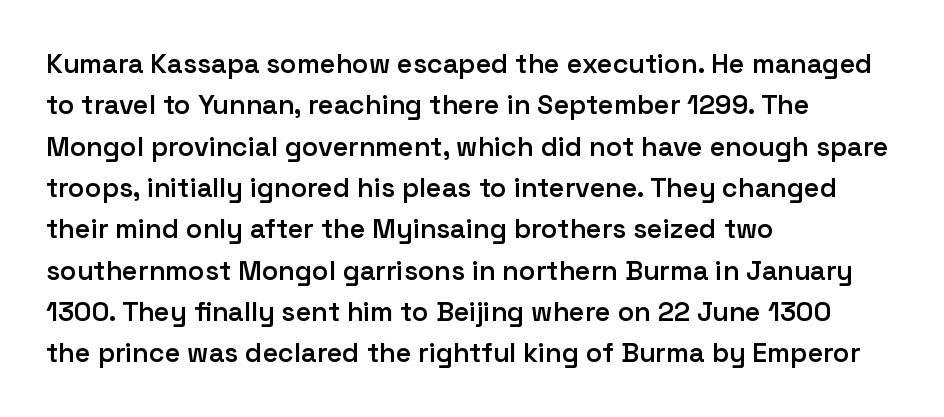
{"italic": "no", "bold": "semi", "underline": "no", "align": "left", "line_spacing": "normal", "line_spacing_ratio": 1.53, "letter_spacing": "normal", "letter_spacing_em": 0.0, "glyph_px": 27}
